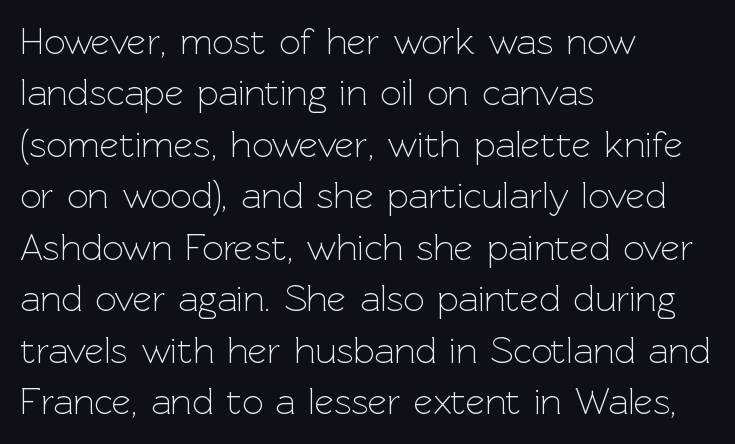
Q: Is the text bold? A: No.
Q: Is the text italic (slanted)? A: No, it is upright.
Q: Is the typeface a serif or a sans-serif typeface? A: Sans-serif.
Q: Is the text underlined? A: No.
Q: How is the paragraph aligned? A: Left-aligned.
Q: Is the spacing between letters normal or unusually wide? A: Normal.
Q: Is the spacing between lines tight, normal or loose? A: Normal.
Q: Width (condensed, normal, or wide)? A: Normal.
Q: x-height? A: Medium.
Q: Monospaced? A: No.
